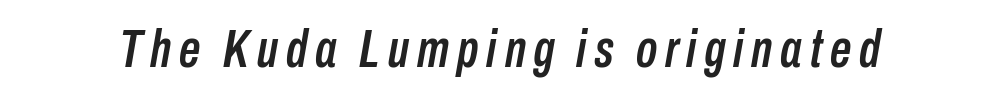
The passage shown is typed in a proportional face where columns would drift. Quick note: underline off. Designer's note — italics engaged.
